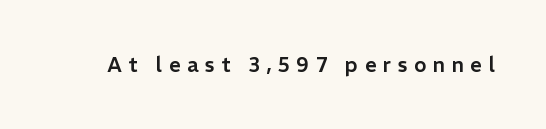
Q: Is the text italic (slanted)? A: No, it is upright.
Q: Is the text underlined? A: No.
Q: Is the spacing between letters normal or unusually wide? A: Unusually wide.
